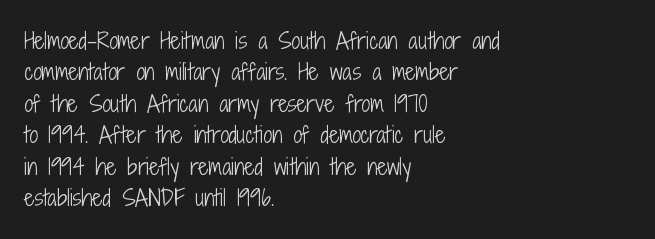
The image shows 22 px text type, upright; set left-aligned, normal line spacing (1.43x), normal letter spacing, not underlined.
